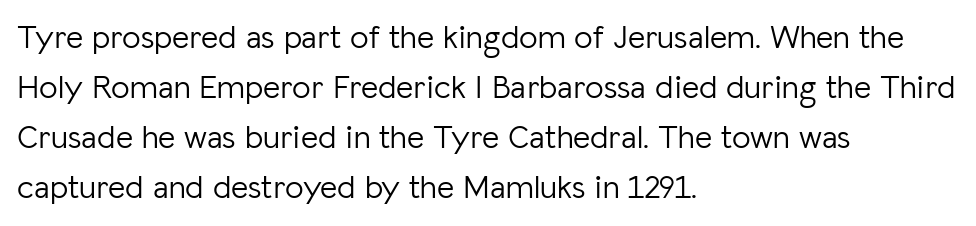
Underlining? Definitely not there. Spacing verdict: proportional, widths tailored to each character. Posture: vertical. Does the type have serifs? No, each stem ends abruptly.
